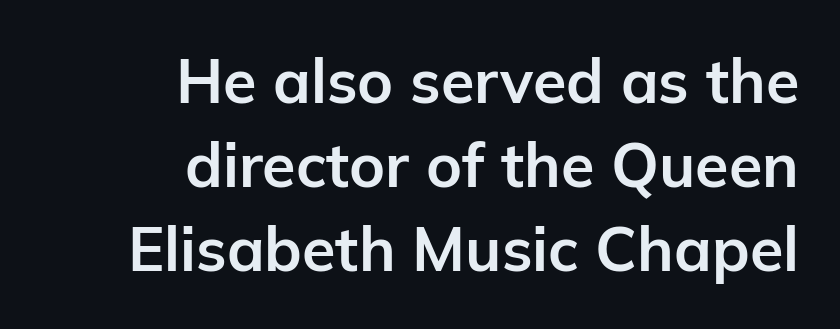
The image shows 61 px bold sans-serif type, upright; set right-aligned, normal line spacing (1.38x), normal letter spacing, not underlined; low stroke contrast and a medium x-height.
